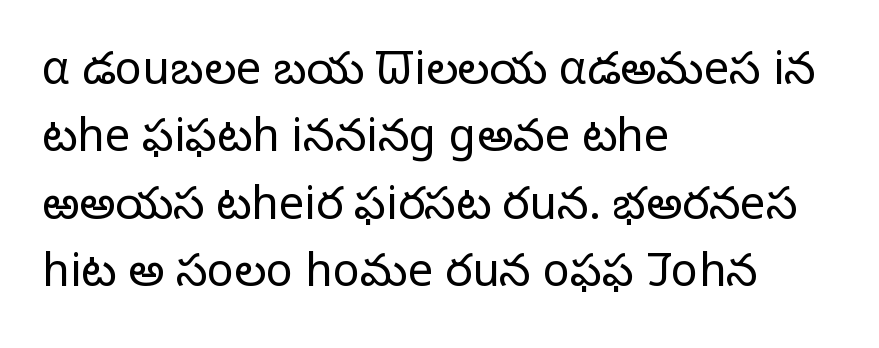
{"serif": "no", "italic": "no", "bold": "no", "weight": "light", "width": "normal", "stroke_contrast": "low", "x_height": "medium", "monospaced": "no", "underline": "no", "align": "left", "line_spacing": "normal", "line_spacing_ratio": 1.5, "letter_spacing": "normal", "letter_spacing_em": 0.0, "glyph_px": 45}
